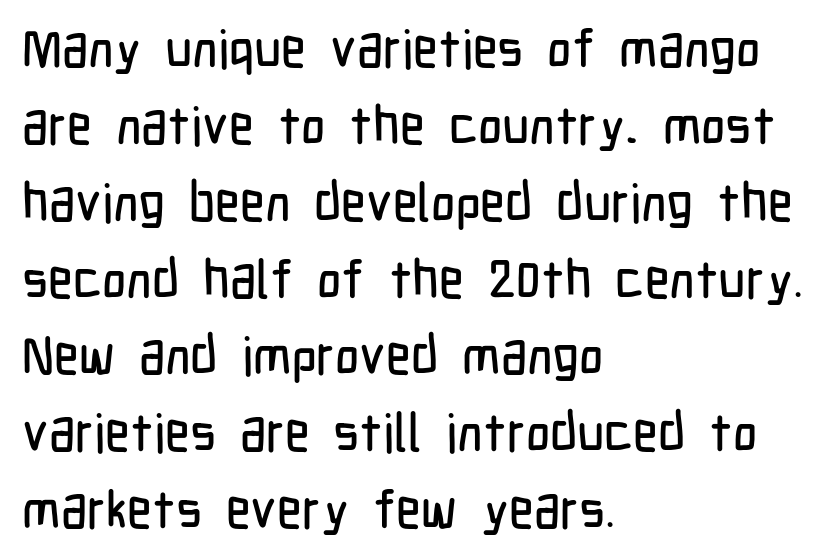
Q: Is the text italic (slanted)? A: No, it is upright.
Q: Is the typeface a serif or a sans-serif typeface? A: Sans-serif.
Q: Is the text underlined? A: No.
Q: How is the paragraph aligned? A: Left-aligned.
Q: Is the spacing between letters normal or unusually wide? A: Normal.
Q: Is the spacing between lines tight, normal or loose? A: Normal.
Q: Width (condensed, normal, or wide)? A: Condensed.
Q: Stroke contrast? A: Low.
Q: x-height? A: Medium.
Q: Monospaced? A: No.
